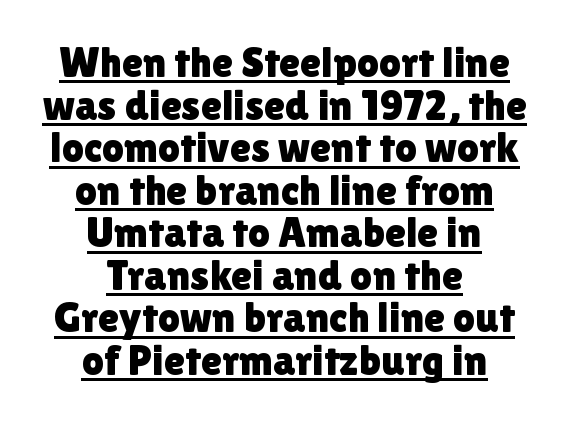
The image shows 43 px sans-serif type, upright; set centered, tight line spacing (0.99x), normal letter spacing, underlined; a medium x-height.
